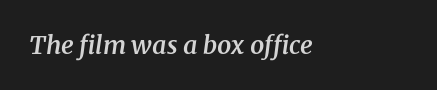
Q: Is the text bold? A: Semi-bold.
Q: Is the text italic (slanted)? A: Yes, it leans right by about 8 degrees.
Q: Is the text underlined? A: No.
Q: How is the paragraph aligned? A: Left-aligned.
Q: Is the spacing between letters normal or unusually wide? A: Normal.
